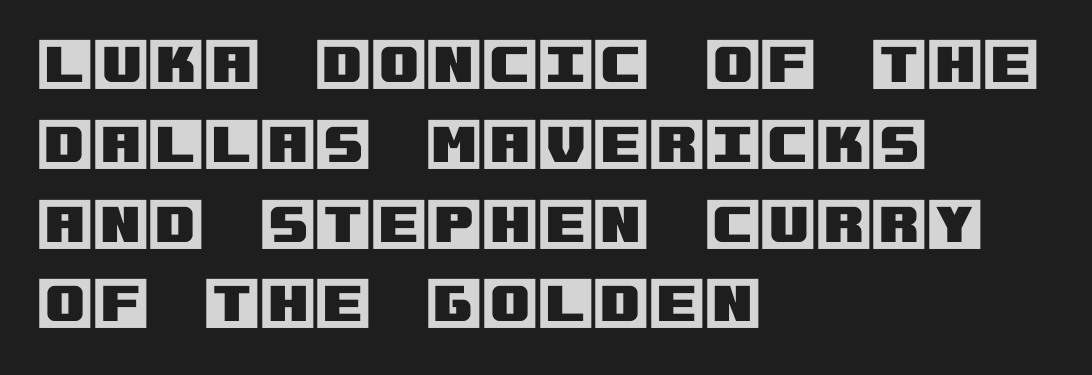
The image shows 57 px text type, upright; set left-aligned, normal line spacing (1.4x), normal letter spacing, not underlined; a large x-height.
